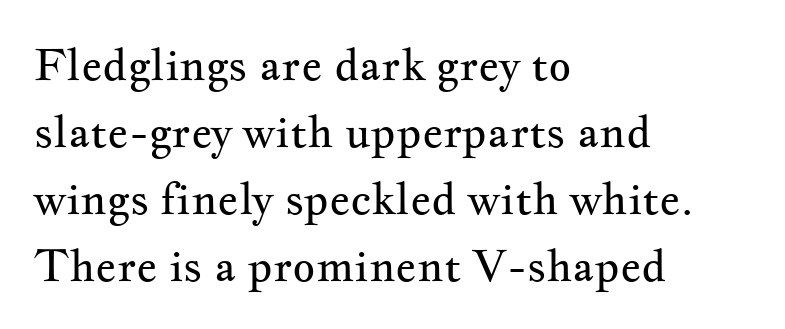
The image shows 44 px regular-weight, wide serif type, upright; set left-aligned, normal line spacing (1.52x), normal letter spacing, not underlined; medium stroke contrast and a small x-height.
